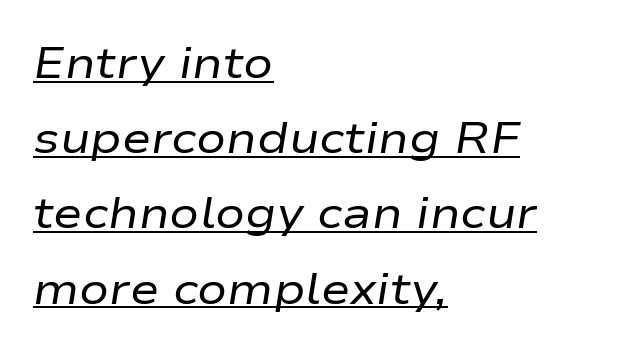
Q: Is the text bold? A: No.
Q: Is the text italic (slanted)? A: Yes, it leans right by about 9 degrees.
Q: Is the text underlined? A: Yes.
Q: How is the paragraph aligned? A: Left-aligned.
Q: Is the spacing between letters normal or unusually wide? A: Normal.
Q: Width (condensed, normal, or wide)? A: Wide.
Q: Stroke contrast? A: Low.
Q: x-height? A: Medium.
Q: Monospaced? A: No.
